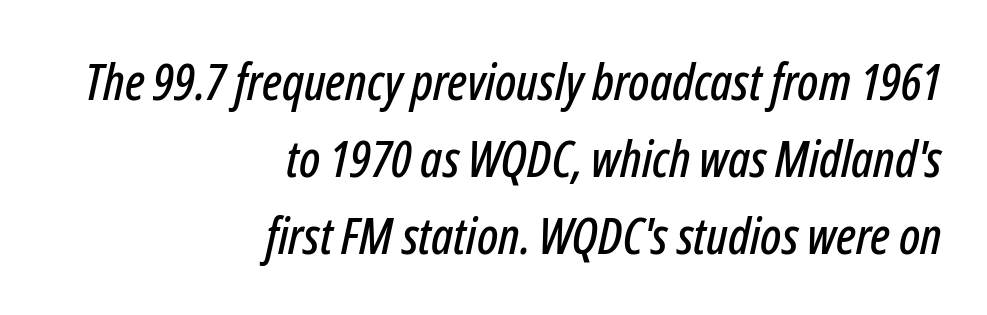
{"italic": "yes", "lean": "right", "slant_degrees": 12, "width": "condensed", "stroke_contrast": "low", "x_height": "medium", "monospaced": "no", "underline": "no", "align": "right", "line_spacing": "normal", "line_spacing_ratio": 1.51, "letter_spacing": "normal", "letter_spacing_em": 0.0, "glyph_px": 51}
